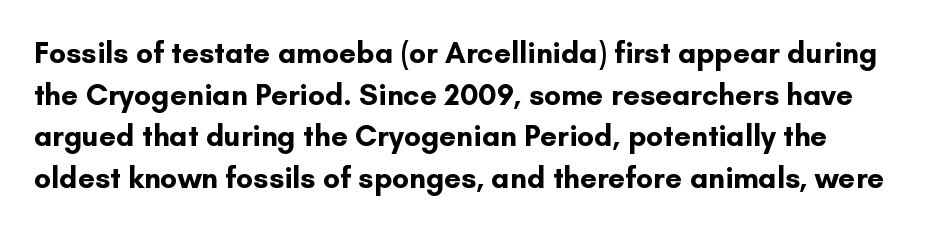
The image shows 30 px bold sans-serif type, upright; set normal line spacing (1.39x), normal letter spacing, not underlined; low stroke contrast and a small x-height.
